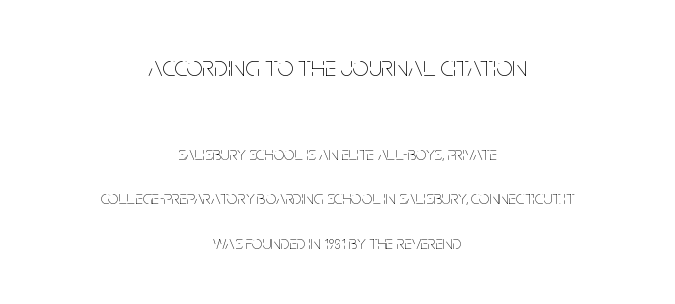
The upper block of text is set noticeably larger than the block beneath it. Think standard paragraph weight, or any step lighter than that. If you drew a line through each stem, it would be perfectly vertical. Proportional: the letters do not fall into vertical columns. The zone under the glyphs is completely vacant.
